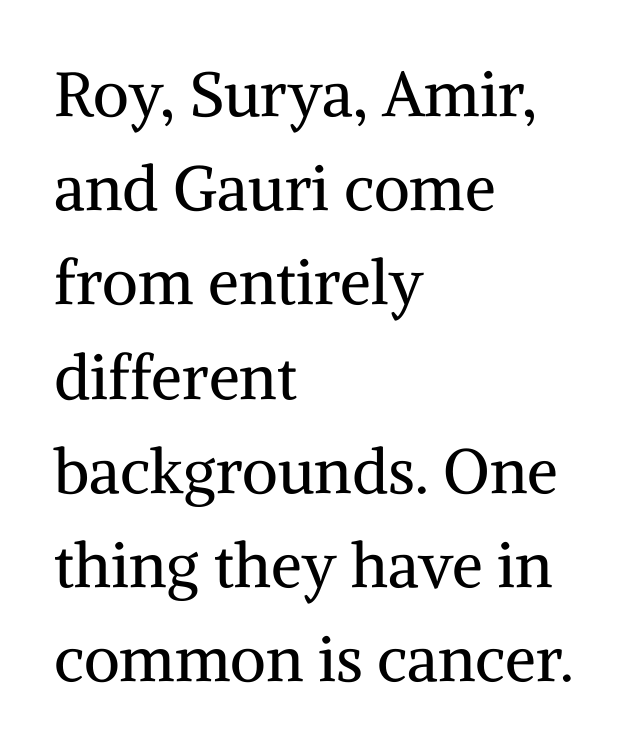
The image shows 62 px regular-weight serif type, upright; set left-aligned, normal line spacing (1.52x), normal letter spacing, not underlined; medium stroke contrast and a medium x-height.
